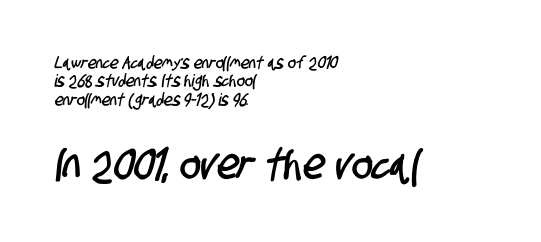
Q: Is the typeface a serif or a sans-serif typeface? A: Sans-serif.
Q: Is the text underlined? A: No.
Q: How is the paragraph aligned? A: Left-aligned.
Q: Is the spacing between letters normal or unusually wide? A: Normal.
Q: Is the spacing between lines tight, normal or loose? A: Tight.
Q: Which block of text is set in a larger size, the first (top) or the second (bottom)? A: The second (bottom) one.
Q: Width (condensed, normal, or wide)? A: Condensed.
Q: Stroke contrast? A: Low.
Q: x-height? A: Large.
Q: Monospaced? A: No.
